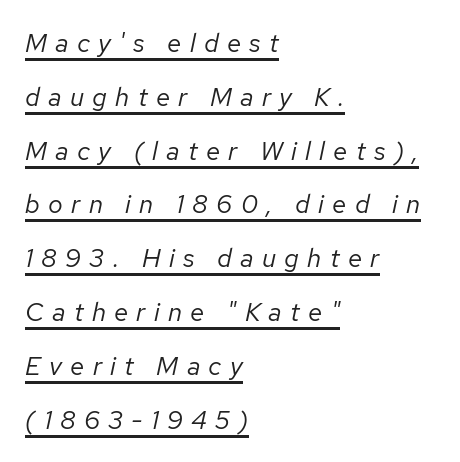
The image shows 26 px text type, italic (leaning right); set left-aligned, loose line spacing (2.07x), unusually wide letter spacing (+0.32 em), underlined.
